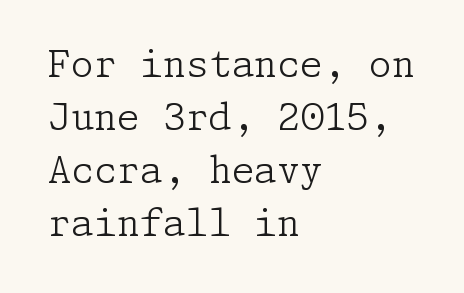
The image shows 37 px light serif type, upright; set left-aligned, normal line spacing (1.43x), normal letter spacing, not underlined; low stroke contrast and a medium x-height.
